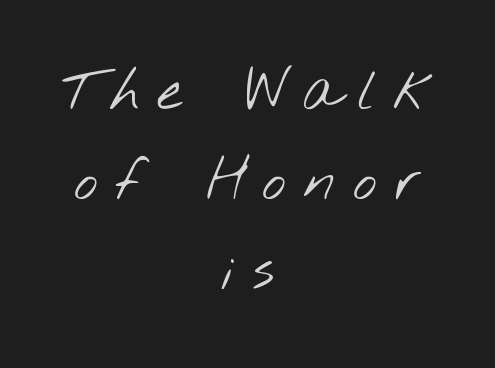
{"serif": "no", "bold": "no", "weight": "light", "width": "wide", "stroke_contrast": "low", "x_height": "small", "monospaced": "no", "underline": "no", "align": "center", "line_spacing": "normal", "line_spacing_ratio": 1.58, "letter_spacing": "wide", "letter_spacing_em": 0.3, "glyph_px": 57}
